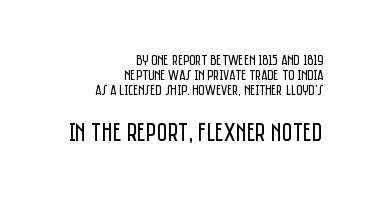
The image shows 26 px text type, upright; set right-aligned, tight line spacing (0.99x), normal letter spacing, not underlined; the second (bottom) block is 1.73x larger.
